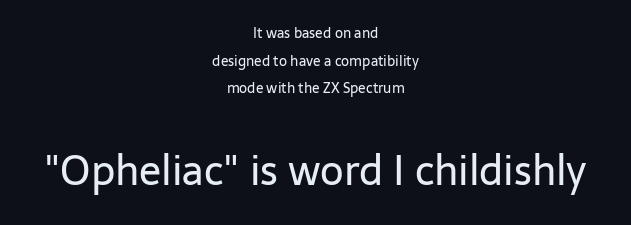
{"serif": "no", "italic": "no", "bold": "no", "weight": "regular", "width": "normal", "stroke_contrast": "low", "x_height": "medium", "monospaced": "no", "underline": "no", "align": "center", "line_spacing": "loose", "line_spacing_ratio": 1.98, "letter_spacing": "normal", "letter_spacing_em": 0.0, "larger_block": "second", "size_ratio": 2.93, "glyph_px": 41}
